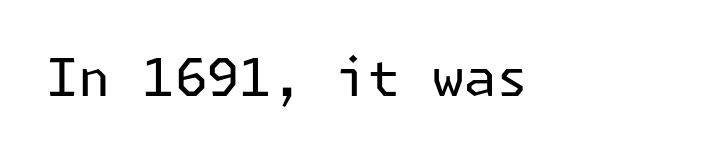
{"serif": "no", "italic": "no", "bold": "no", "weight": "regular", "width": "normal", "stroke_contrast": "low", "x_height": "medium", "underline": "no", "letter_spacing": "normal", "letter_spacing_em": 0.0, "glyph_px": 52}
